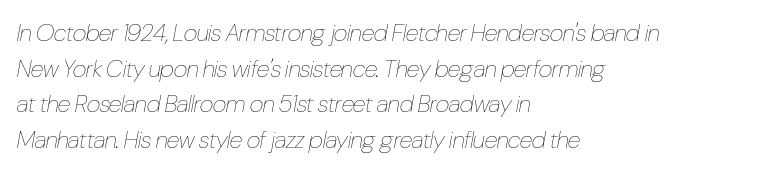
Q: Is the text bold? A: No.
Q: Is the text italic (slanted)? A: Yes, it leans right by about 10 degrees.
Q: Is the text underlined? A: No.
Q: How is the paragraph aligned? A: Left-aligned.
Q: Is the spacing between letters normal or unusually wide? A: Normal.
Q: Is the spacing between lines tight, normal or loose? A: Normal.
